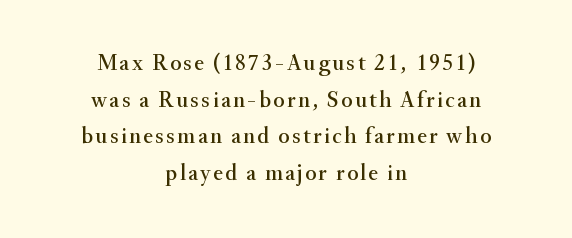
{"italic": "no", "underline": "no", "align": "center", "line_spacing": "normal", "line_spacing_ratio": 1.59, "glyph_px": 23}
